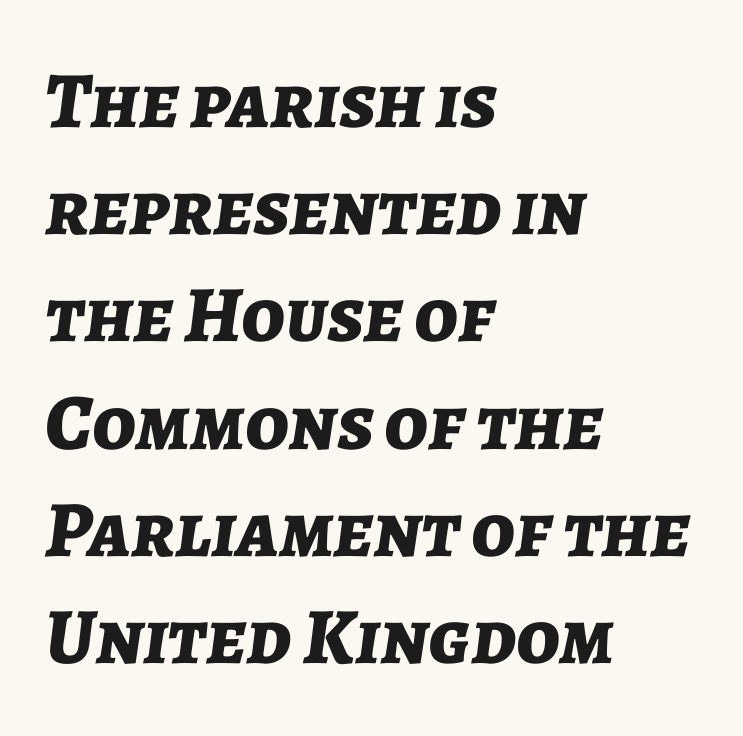
Q: Is the text bold? A: Yes.
Q: Is the text italic (slanted)? A: Yes, it leans right by about 7 degrees.
Q: Is the text underlined? A: No.
Q: How is the paragraph aligned? A: Left-aligned.
Q: Is the spacing between letters normal or unusually wide? A: Normal.
Q: Is the spacing between lines tight, normal or loose? A: Normal.
Q: Width (condensed, normal, or wide)? A: Normal.
Q: Stroke contrast? A: Low.
Q: x-height? A: Medium.
Q: Monospaced? A: No.
